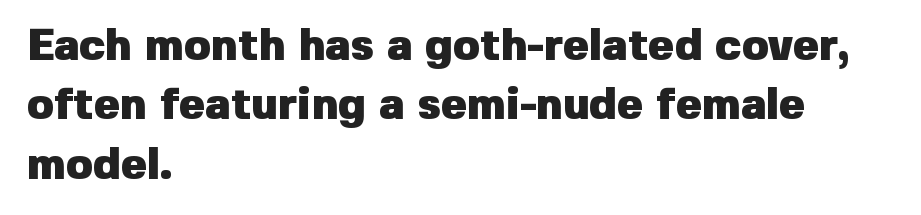
Q: Is the text bold? A: Yes.
Q: Is the text italic (slanted)? A: No, it is upright.
Q: Is the typeface a serif or a sans-serif typeface? A: Sans-serif.
Q: Is the text underlined? A: No.
Q: How is the paragraph aligned? A: Left-aligned.
Q: Is the spacing between letters normal or unusually wide? A: Normal.
Q: Is the spacing between lines tight, normal or loose? A: Normal.
Q: Width (condensed, normal, or wide)? A: Normal.
Q: Stroke contrast? A: Low.
Q: x-height? A: Medium.
Q: Monospaced? A: No.
